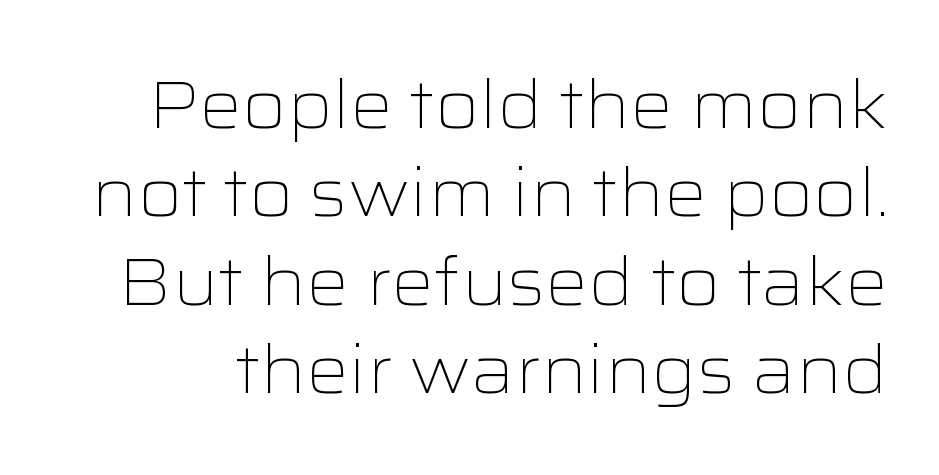
Q: Is the text bold? A: No.
Q: Is the text italic (slanted)? A: No, it is upright.
Q: Is the typeface a serif or a sans-serif typeface? A: Sans-serif.
Q: Is the text underlined? A: No.
Q: Is the spacing between letters normal or unusually wide? A: Normal.
Q: Is the spacing between lines tight, normal or loose? A: Normal.
Q: Width (condensed, normal, or wide)? A: Wide.
Q: Stroke contrast? A: Low.
Q: x-height? A: Medium.
Q: Monospaced? A: No.
